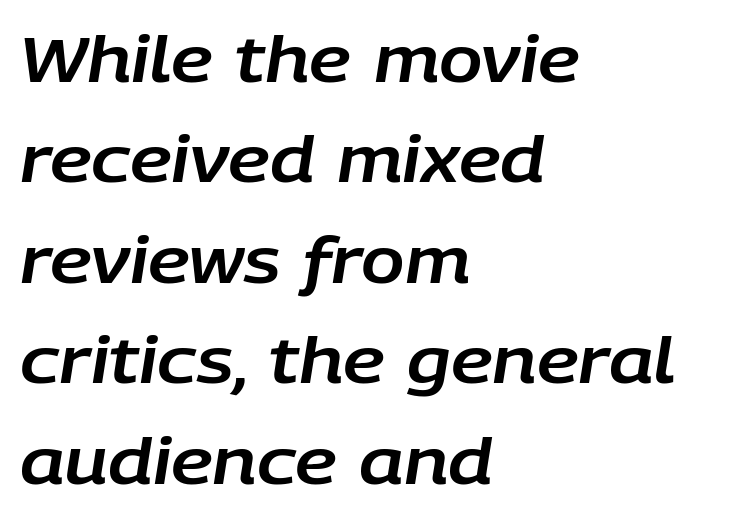
{"italic": "yes", "lean": "right", "slant_degrees": 9, "width": "normal", "stroke_contrast": "low", "x_height": "large", "monospaced": "no", "underline": "no", "align": "left", "line_spacing": "normal", "line_spacing_ratio": 1.57, "letter_spacing": "normal", "letter_spacing_em": 0.0, "glyph_px": 64}
